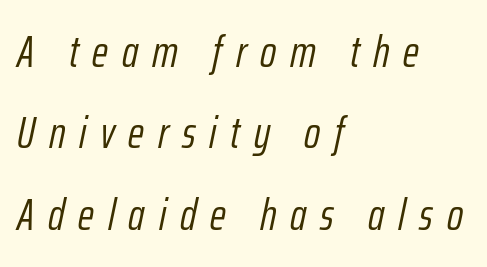
Q: Is the text bold? A: No.
Q: Is the text italic (slanted)? A: Yes, it leans right by about 12 degrees.
Q: Is the text underlined? A: No.
Q: How is the paragraph aligned? A: Left-aligned.
Q: Is the spacing between letters normal or unusually wide? A: Unusually wide.
Q: Width (condensed, normal, or wide)? A: Condensed.
Q: Stroke contrast? A: Low.
Q: x-height? A: Medium.
Q: Monospaced? A: No.
